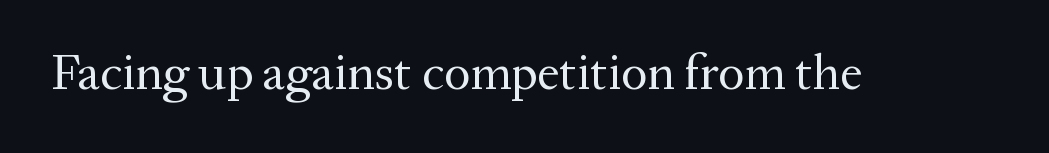
{"serif": "yes", "italic": "no", "bold": "no", "weight": "regular", "width": "normal", "stroke_contrast": "medium", "x_height": "medium", "monospaced": "no", "underline": "no", "letter_spacing": "normal", "letter_spacing_em": 0.0, "glyph_px": 50}
